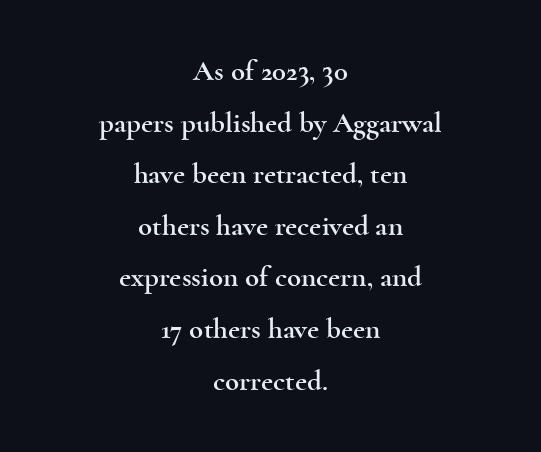
The image shows 29 px wide serif type, upright; set centered, line spacing 1.78x, normal letter spacing, not underlined; a small x-height.
